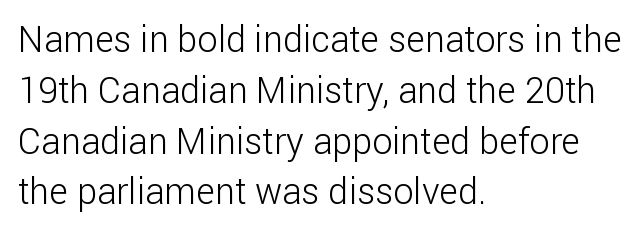
Q: Is the text bold? A: No.
Q: Is the text italic (slanted)? A: No, it is upright.
Q: Is the typeface a serif or a sans-serif typeface? A: Sans-serif.
Q: Is the text underlined? A: No.
Q: How is the paragraph aligned? A: Left-aligned.
Q: Is the spacing between letters normal or unusually wide? A: Normal.
Q: Is the spacing between lines tight, normal or loose? A: Normal.
Q: Width (condensed, normal, or wide)? A: Normal.
Q: Stroke contrast? A: Low.
Q: x-height? A: Medium.
Q: Monospaced? A: No.
